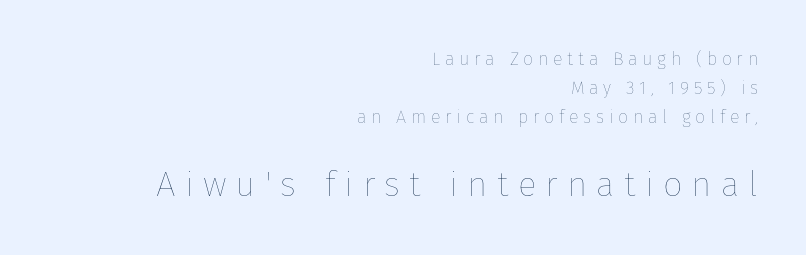
Q: Is the text bold? A: No.
Q: Is the text italic (slanted)? A: No, it is upright.
Q: Is the text underlined? A: No.
Q: How is the paragraph aligned? A: Right-aligned.
Q: Is the spacing between letters normal or unusually wide? A: Unusually wide.
Q: Is the spacing between lines tight, normal or loose? A: Normal.
Q: Which block of text is set in a larger size, the first (top) or the second (bottom)? A: The second (bottom) one.
Q: Width (condensed, normal, or wide)? A: Normal.
Q: Stroke contrast? A: Low.
Q: x-height? A: Medium.
Q: Monospaced? A: No.
